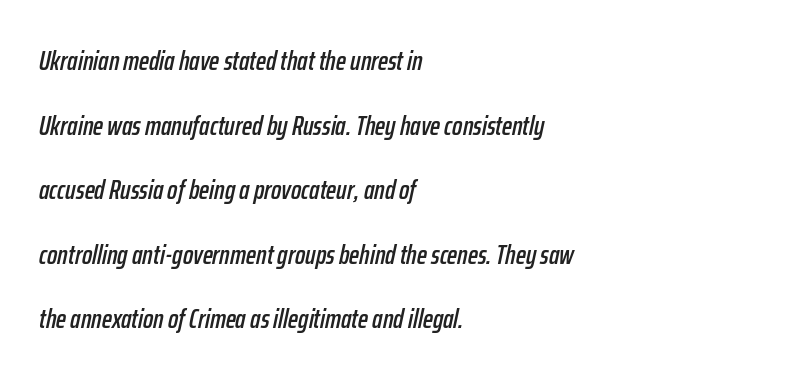
{"italic": "yes", "lean": "right", "slant_degrees": 12, "underline": "no", "align": "left", "line_spacing": "loose", "line_spacing_ratio": 2.39, "letter_spacing": "normal", "letter_spacing_em": 0.0, "glyph_px": 27}
